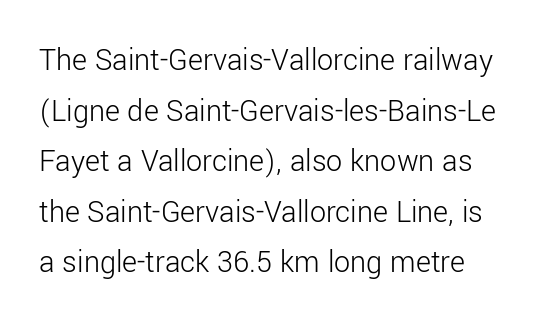
The image shows 32 px light sans-serif type, upright; set normal line spacing (1.58x), normal letter spacing, not underlined; low stroke contrast and a medium x-height.
